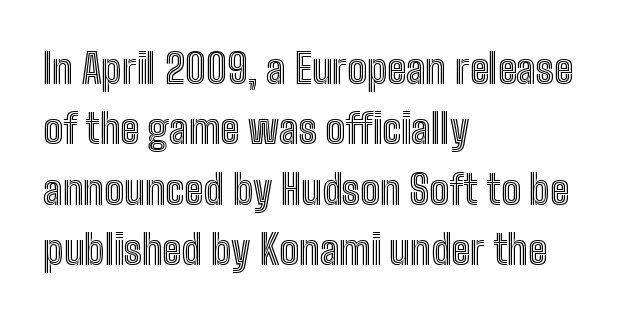
The image shows 41 px condensed type, upright; set left-aligned, normal line spacing (1.47x), normal letter spacing, not underlined; a medium x-height.
